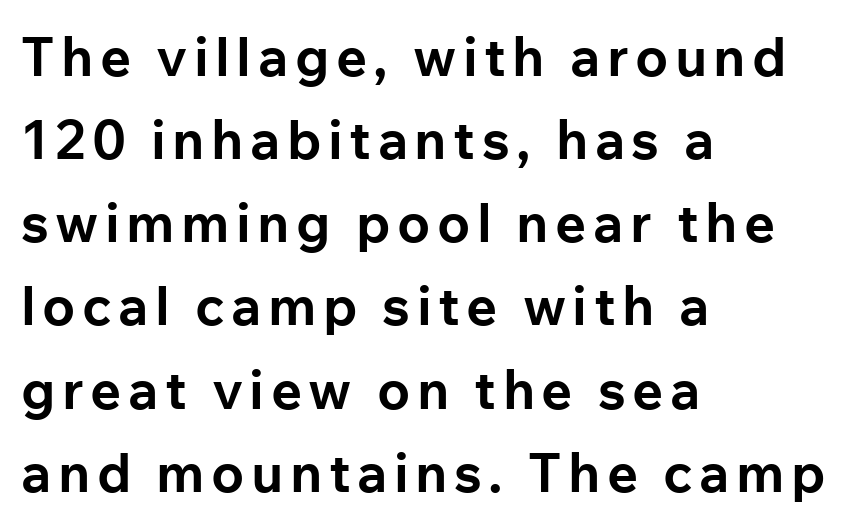
Q: Is the text bold? A: Yes.
Q: Is the text italic (slanted)? A: No, it is upright.
Q: Is the typeface a serif or a sans-serif typeface? A: Sans-serif.
Q: Is the text underlined? A: No.
Q: How is the paragraph aligned? A: Left-aligned.
Q: Is the spacing between lines tight, normal or loose? A: Normal.
Q: Width (condensed, normal, or wide)? A: Normal.
Q: Stroke contrast? A: Low.
Q: x-height? A: Medium.
Q: Monospaced? A: No.
